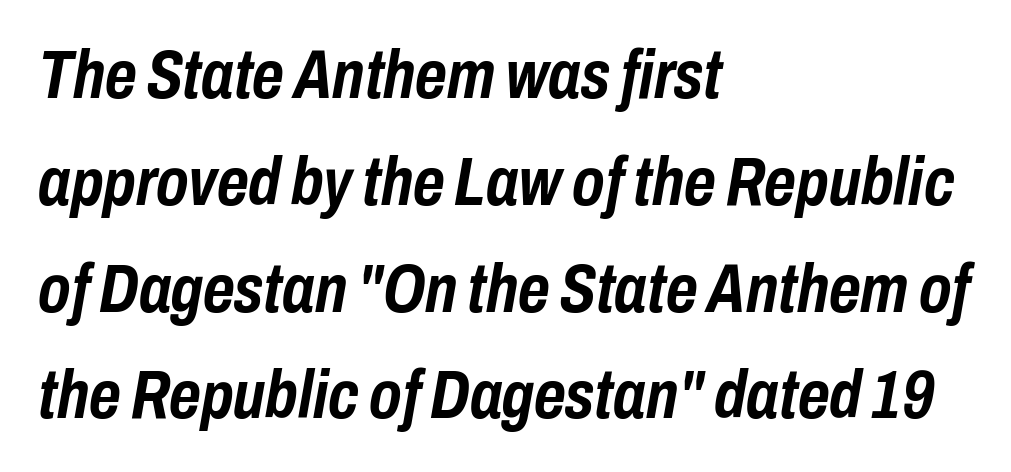
Varying glyph widths throughout — classic text-font behaviour. Line spacing here is normal. The whole block is typeset with a tilt. Any mark beneath the type? The region is blank. How heavy is the stroke? Heavy — this is a bold.
